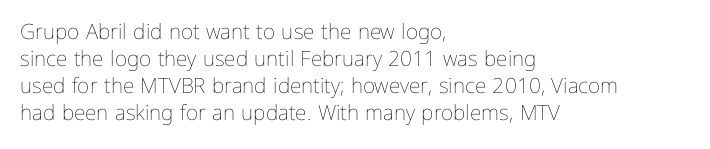
These lines keep a tight, regular rhythm from letter to letter. The rows are spaced the way most documents space them. Nothing heavy about these letters — not bold at all. A roman cut, with each character standing at attention. Check under the words: just untouched page. All the whitespace from short lines collects on the right.
